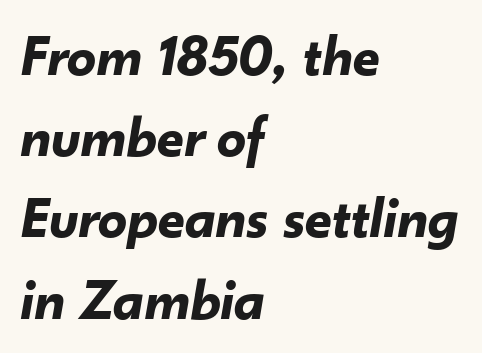
Q: Is the text bold? A: Yes.
Q: Is the text italic (slanted)? A: Yes, it leans right by about 10 degrees.
Q: Is the text underlined? A: No.
Q: How is the paragraph aligned? A: Left-aligned.
Q: Is the spacing between letters normal or unusually wide? A: Normal.
Q: Is the spacing between lines tight, normal or loose? A: Normal.
Q: Width (condensed, normal, or wide)? A: Normal.
Q: Stroke contrast? A: Low.
Q: x-height? A: Small.
Q: Monospaced? A: No.
